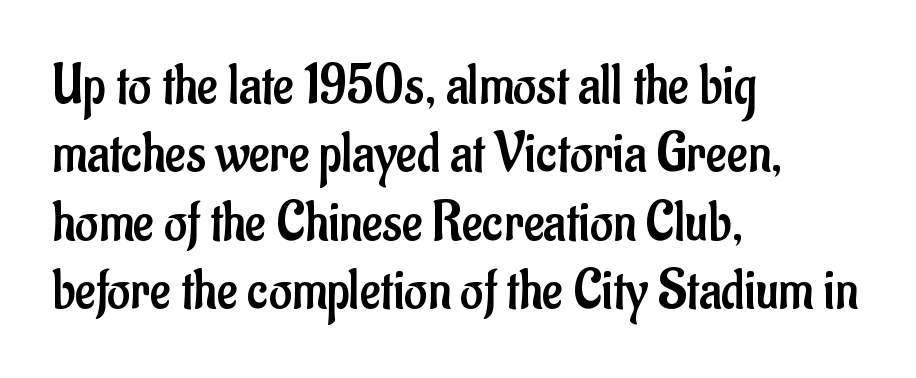
The setting favours the left margin, as ordinary paragraphs usually do. Ordinary non-slanted type is in use. The designer went with a sans here, leaving each stem footless. Letters rest on an invisible, unmarked baseline. Here the designer chose a conventional face with non-uniform glyph widths. Weight: not bold — regular or lighter.
